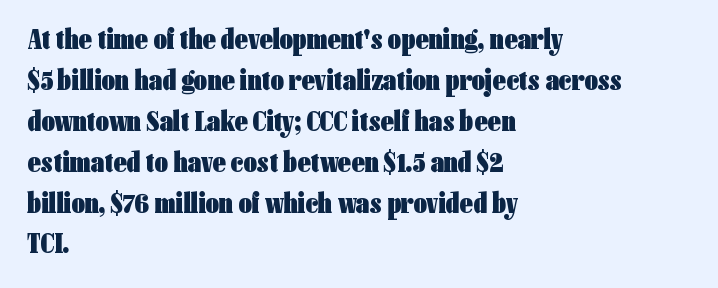
The foot of each line stays bare and open. The rendering uses natural spacing where letterforms have individual widths. Visually the block forms a straight wall on the left and a jagged coastline on the right. Leading matches the norm, producing a regular column. Designer's note — italics off, roman on. The type family on display is of the sans-serif kind.
